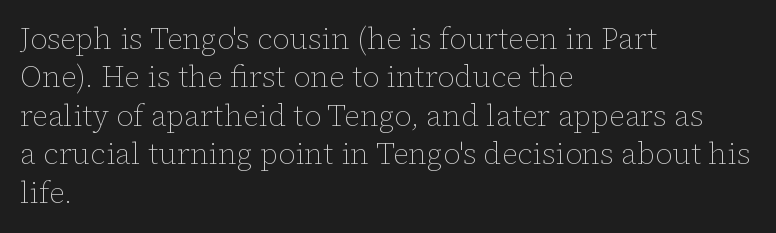
{"italic": "no", "bold": "no", "weight": "thin", "width": "normal", "stroke_contrast": "low", "x_height": "medium", "monospaced": "no", "underline": "no", "align": "left", "line_spacing": "normal", "line_spacing_ratio": 1.28, "letter_spacing": "normal", "letter_spacing_em": 0.0, "glyph_px": 30}
